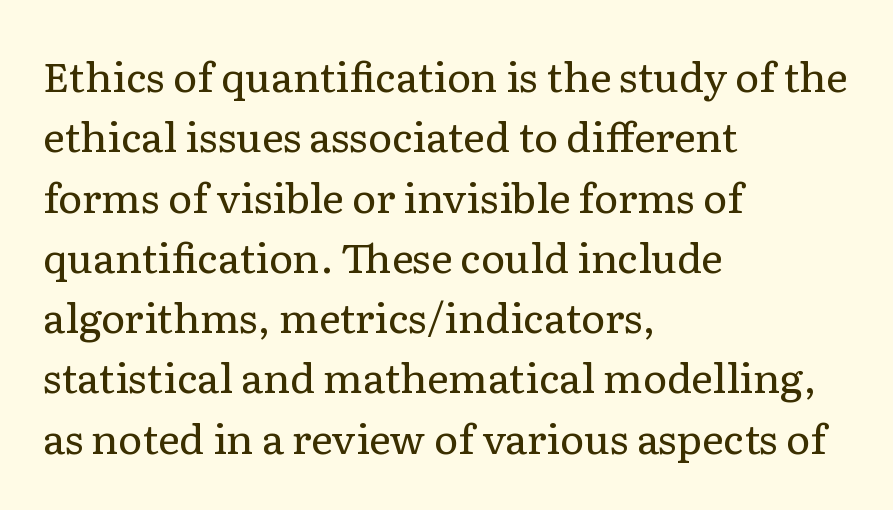
Designer's note — italics off, roman on. Weight class: somewhere from thin through regular. Default kerning and tracking; the words read as compact shapes. The space between consecutive lines is moderate. Varying glyph widths throughout — classic text-font behaviour. Is this a sans? No — the strokes have serifs.
